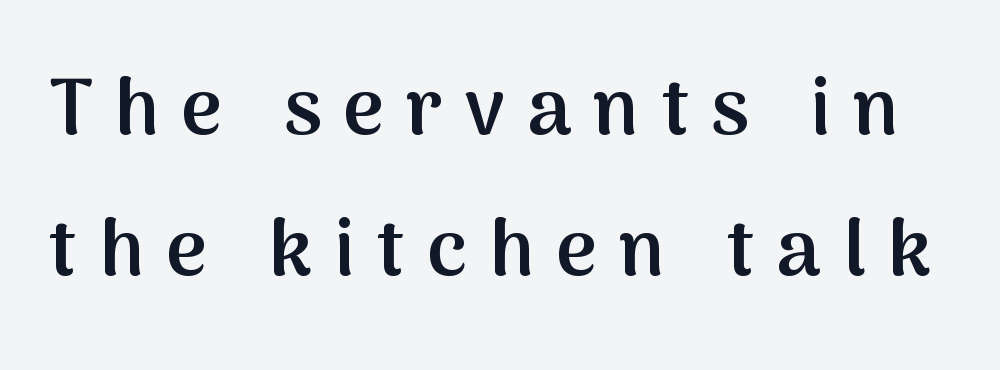
Serif or sans? Sans — the stroke terminals are bare. Spacing verdict: proportional, widths tailored to each character. Decoration check: the copy has no underline. Notice the strokes are somewhat thickened but not fully heavy: this is a semibold. Upright lettering throughout. Someone cranked the tracking dial way up on this one.
